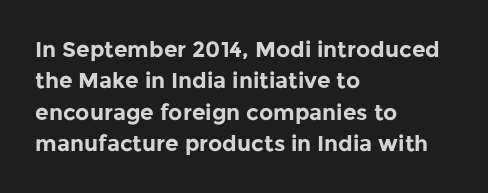
The vertical gap from one line to the next is medium. Bold? Absolutely — the strokes are thick and heavy. Plain, unruled lines of type. The ragged edge is on the right, which tells us the setting is flush left.
